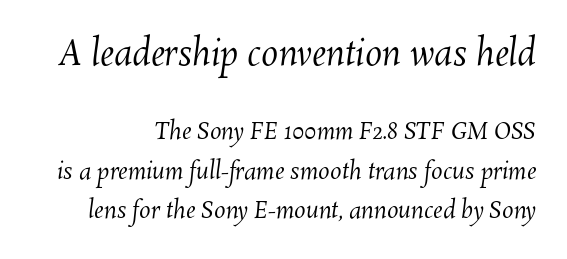
{"bold": "no", "weight": "regular", "width": "normal", "stroke_contrast": "medium", "x_height": "medium", "monospaced": "no", "underline": "no", "line_spacing_ratio": 1.71, "letter_spacing": "normal", "letter_spacing_em": 0.0, "larger_block": "first", "size_ratio": 1.48, "glyph_px": 34}
